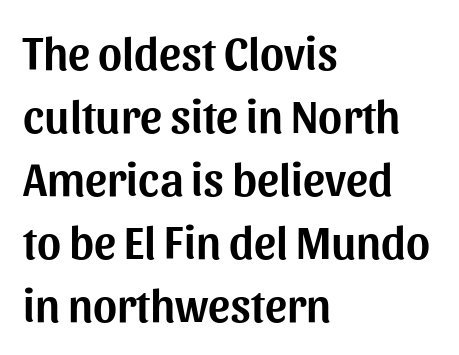
The image shows 46 px sans-serif type, upright; set left-aligned, normal line spacing (1.37x), normal letter spacing, not underlined; medium stroke contrast and a medium x-height.
